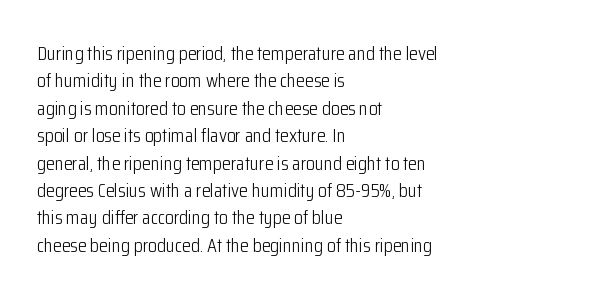
Caption: standard tracking, unaltered. Alignment: flush left. Line spacing here is normal. Weight: not bold — regular or lighter.
